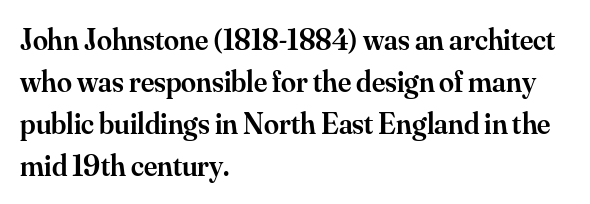
{"serif": "yes", "italic": "no", "bold": "semi", "weight": "semibold", "width": "normal", "stroke_contrast": "medium", "x_height": "small", "monospaced": "no", "underline": "no", "align": "left", "line_spacing": "normal", "line_spacing_ratio": 1.4, "letter_spacing": "normal", "letter_spacing_em": 0.0, "glyph_px": 30}
